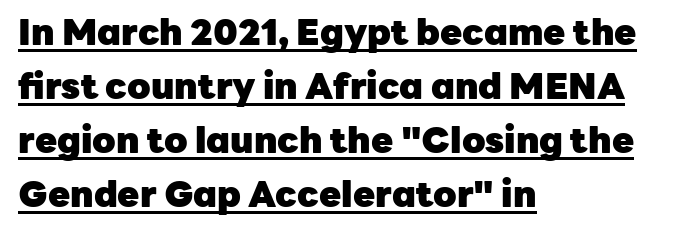
{"serif": "no", "italic": "no", "bold": "yes", "weight": "heavy", "width": "normal", "stroke_contrast": "low", "x_height": "medium", "monospaced": "no", "underline": "yes", "align": "left", "line_spacing": "normal", "line_spacing_ratio": 1.5, "letter_spacing": "normal", "letter_spacing_em": 0.0, "glyph_px": 36}
